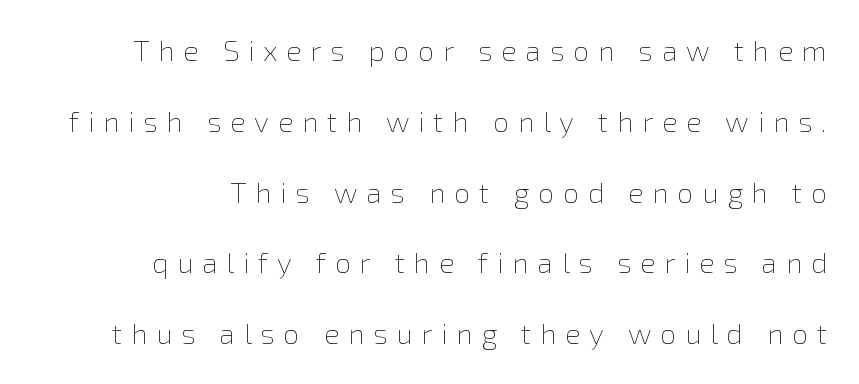
The image shows 29 px thin type, upright; set right-aligned, loose line spacing (2.44x), unusually wide letter spacing (+0.3 em), not underlined; a medium x-height.
